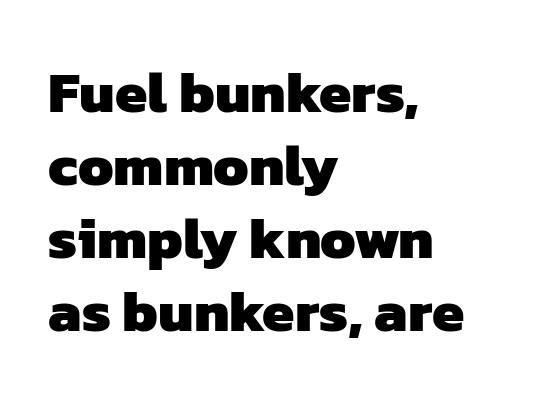
The vertical gap from one line to the next is medium. The area under the type is left untouched. You could not count columns in this text — the font is proportionally spaced. You can tell from the bare stems that sans-serif type was used. A student would call this left alignment; a typographer would say flush left, rag right.
